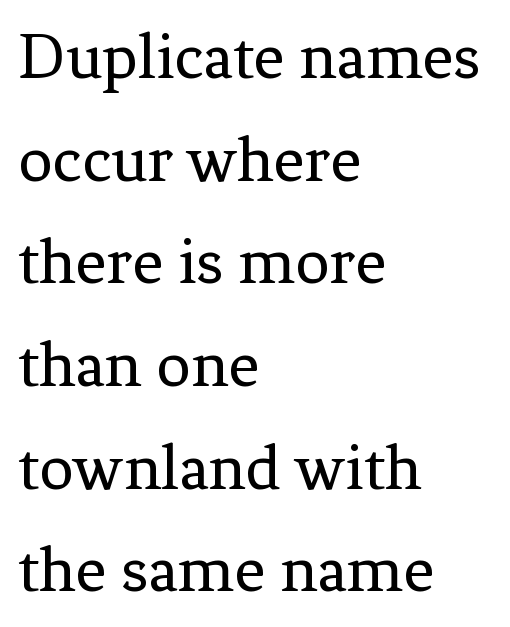
These lines are composed in type with serifs. Students, note that the glyphs here touch the page at normal intervals. Casual observation: everything's shoved over to the left. Do the letters lean? They stand straight. The characters are drawn with everyday or finer stroke widths.
